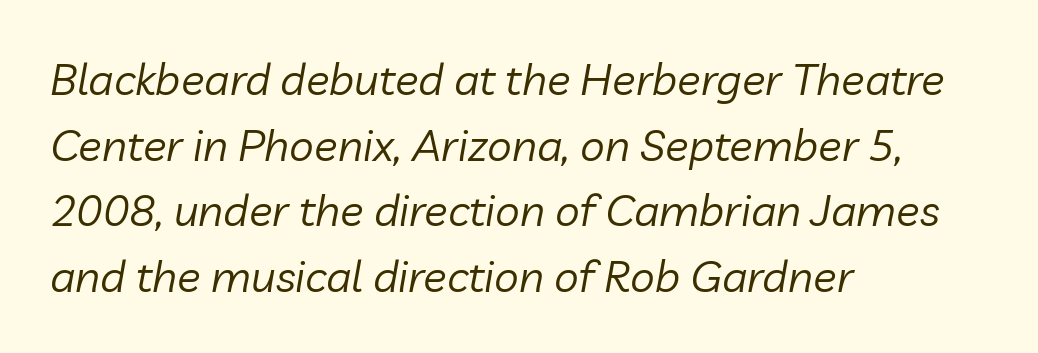
Q: Is the text bold? A: No.
Q: Is the text italic (slanted)? A: Yes, it leans right by about 10 degrees.
Q: Is the text underlined? A: No.
Q: How is the paragraph aligned? A: Left-aligned.
Q: Is the spacing between letters normal or unusually wide? A: Normal.
Q: Is the spacing between lines tight, normal or loose? A: Normal.
Q: Width (condensed, normal, or wide)? A: Normal.
Q: Stroke contrast? A: Low.
Q: x-height? A: Medium.
Q: Monospaced? A: No.
